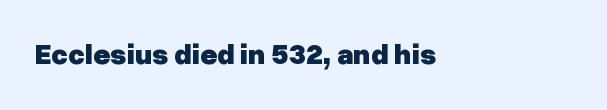
Q: Is the text bold? A: Yes.
Q: Is the text italic (slanted)? A: No, it is upright.
Q: Is the typeface a serif or a sans-serif typeface? A: Sans-serif.
Q: Is the text underlined? A: No.
Q: How is the paragraph aligned? A: Left-aligned.
Q: Is the spacing between letters normal or unusually wide? A: Normal.
Q: Width (condensed, normal, or wide)? A: Normal.
Q: Stroke contrast? A: Low.
Q: x-height? A: Medium.
Q: Monospaced? A: No.
